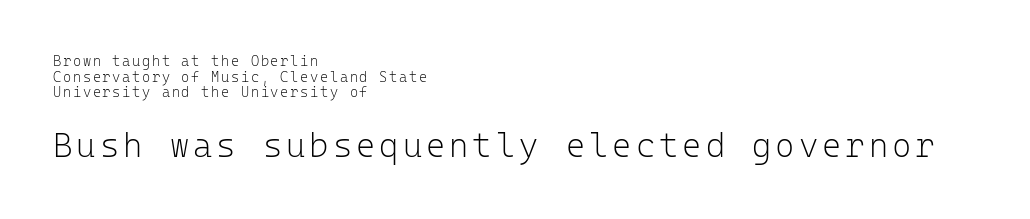
Has an underline been added? It has not. Spacing verdict: monospaced, one width for all characters. Rendered with straight, roman letterforms. Baseline-to-baseline distance is barely more than the letter height.
